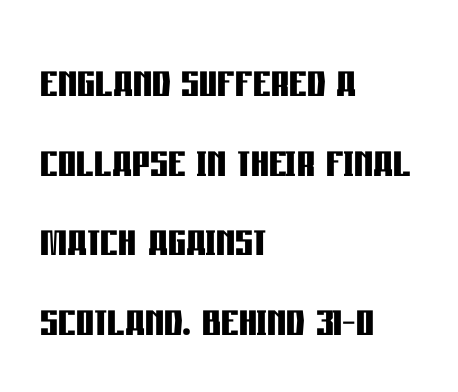
{"serif": "no", "italic": "no", "bold": "yes", "weight": "semibold", "width": "condensed", "stroke_contrast": "low", "x_height": "large", "monospaced": "no", "underline": "no", "align": "left", "line_spacing": "normal", "line_spacing_ratio": 1.42, "letter_spacing": "normal", "letter_spacing_em": 0.0, "glyph_px": 56}
